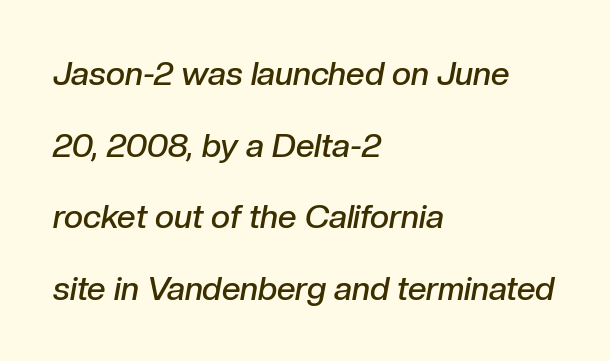
Q: Is the text bold? A: Semi-bold.
Q: Is the text italic (slanted)? A: Yes, it leans right by about 10 degrees.
Q: Is the text underlined? A: No.
Q: How is the paragraph aligned? A: Left-aligned.
Q: Is the spacing between letters normal or unusually wide? A: Normal.
Q: Is the spacing between lines tight, normal or loose? A: Loose.
Q: Width (condensed, normal, or wide)? A: Normal.
Q: Stroke contrast? A: Low.
Q: x-height? A: Medium.
Q: Monospaced? A: No.
